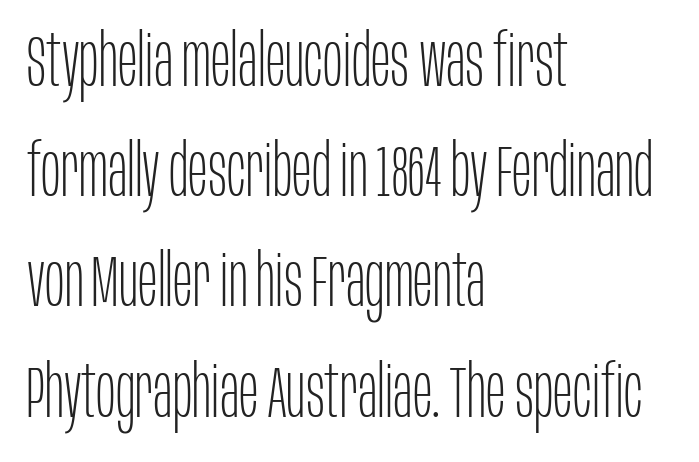
{"serif": "no", "italic": "no", "bold": "no", "weight": "thin", "width": "condensed", "stroke_contrast": "low", "x_height": "large", "monospaced": "no", "underline": "no", "align": "left", "line_spacing": "normal", "line_spacing_ratio": 1.51, "letter_spacing": "normal", "letter_spacing_em": 0.0, "glyph_px": 73}
